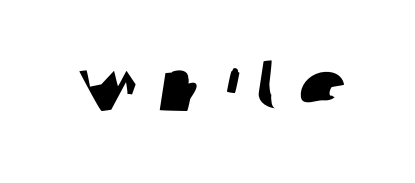
{"serif": "no", "width": "normal", "stroke_contrast": "low", "x_height": "large", "monospaced": "no", "underline": "no", "letter_spacing": "wide", "letter_spacing_em": 0.21, "glyph_px": 72}
